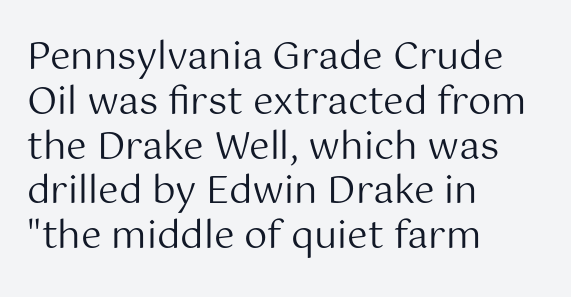
The weight would be labelled regular, book, light, or lighter still. Designer's note — italics off, roman on. Here the designer chose a conventional face with non-uniform glyph widths. Anything drawn beneath the words? Only blank space. Examine the stroke ends and you'll find no serifs. The horizontal fit of the characters is conventional and even.
